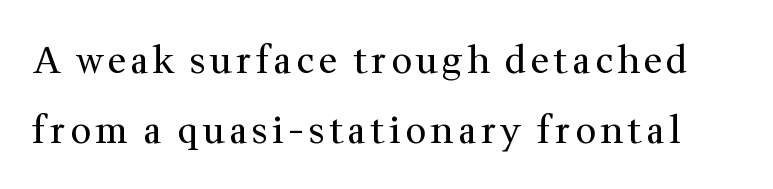
Font category for this specimen: serif. Underline: absent. Italic: no, the glyphs are upright roman. Quick note: interline space is abundant. Is this a heavy cut? Hardly; it is regular or lighter. A typesetter would call this proportional, since set widths differ per character.
